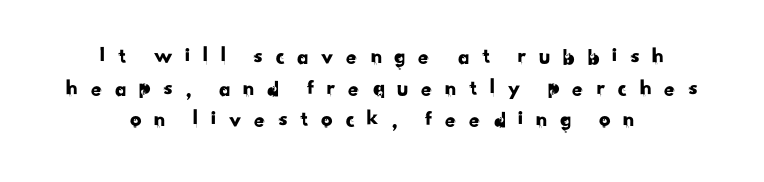
Q: Is the text underlined? A: No.
Q: How is the paragraph aligned? A: Centered.
Q: Is the spacing between letters normal or unusually wide? A: Unusually wide.
Q: Is the spacing between lines tight, normal or loose? A: Normal.
